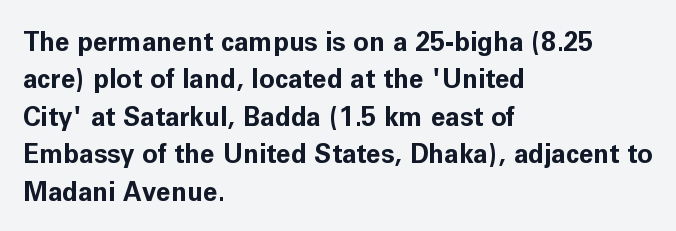
The image shows 26 px bold type, upright; set left-aligned, normal line spacing (1.44x), normal letter spacing, not underlined.
